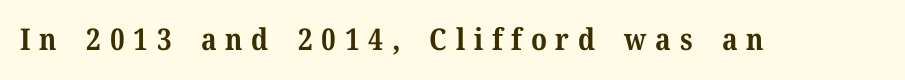
The image shows 30 px bold serif type, upright; set unusually wide letter spacing (+0.29 em), not underlined; medium stroke contrast and a medium x-height.
